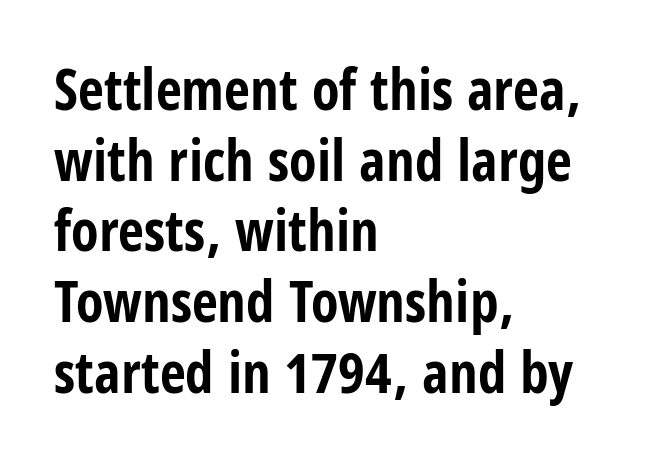
{"serif": "no", "italic": "no", "bold": "yes", "weight": "bold", "width": "condensed", "stroke_contrast": "low", "x_height": "large", "monospaced": "no", "underline": "no", "align": "left", "line_spacing_ratio": 1.24, "letter_spacing": "normal", "letter_spacing_em": 0.0, "glyph_px": 57}
